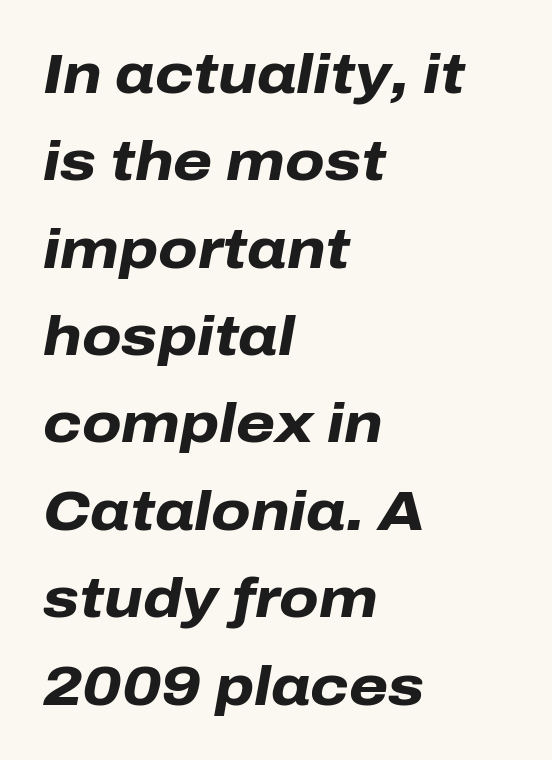
Any mark beneath the type? The region is blank. Nobody touched the tracking dial on this one. It's the slanting kind of type. The strokes are fattened all the way to bold. Regarding leading, the lines here are spaced in the standard way. The face used here is proportionally spaced, like ordinary book or web type.
